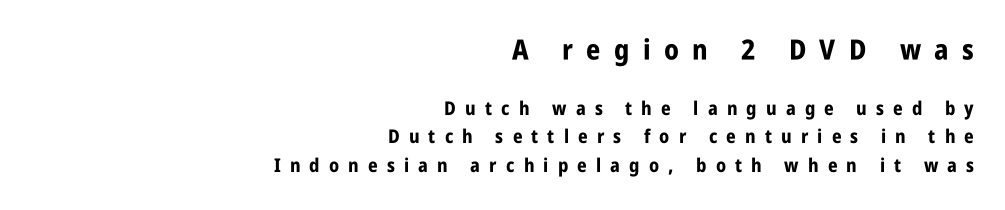
{"serif": "no", "italic": "no", "bold": "yes", "weight": "bold", "width": "condensed", "stroke_contrast": "low", "x_height": "large", "monospaced": "no", "underline": "no", "align": "right", "line_spacing": "normal", "line_spacing_ratio": 1.49, "letter_spacing": "wide", "letter_spacing_em": 0.48, "larger_block": "first", "size_ratio": 1.47, "glyph_px": 28}
